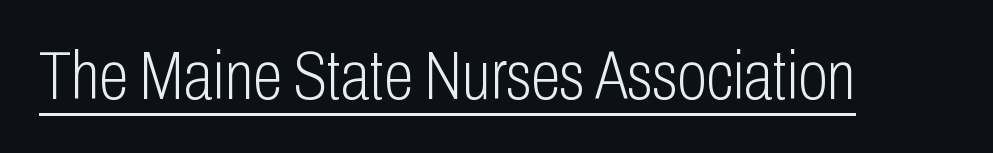
Q: Is the text bold? A: No.
Q: Is the text italic (slanted)? A: No, it is upright.
Q: Is the typeface a serif or a sans-serif typeface? A: Sans-serif.
Q: Is the text underlined? A: Yes.
Q: Is the spacing between letters normal or unusually wide? A: Normal.
Q: Width (condensed, normal, or wide)? A: Condensed.
Q: Stroke contrast? A: Low.
Q: x-height? A: Medium.
Q: Monospaced? A: No.
